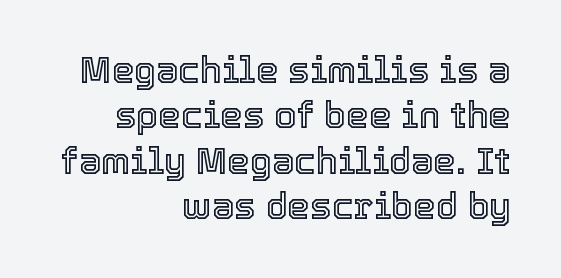
Q: Is the text italic (slanted)? A: No, it is upright.
Q: Is the text underlined? A: No.
Q: How is the paragraph aligned? A: Right-aligned.
Q: Is the spacing between letters normal or unusually wide? A: Normal.
Q: Is the spacing between lines tight, normal or loose? A: Normal.
Q: Width (condensed, normal, or wide)? A: Normal.
Q: x-height? A: Medium.
Q: Monospaced? A: No.
